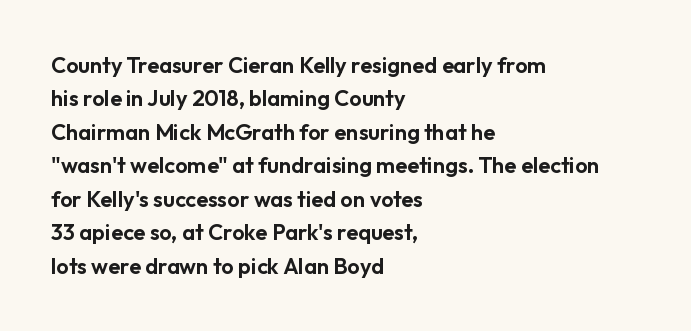
{"italic": "no", "underline": "no", "align": "left", "line_spacing": "normal", "line_spacing_ratio": 1.52, "letter_spacing": "normal", "letter_spacing_em": 0.0, "glyph_px": 22}
